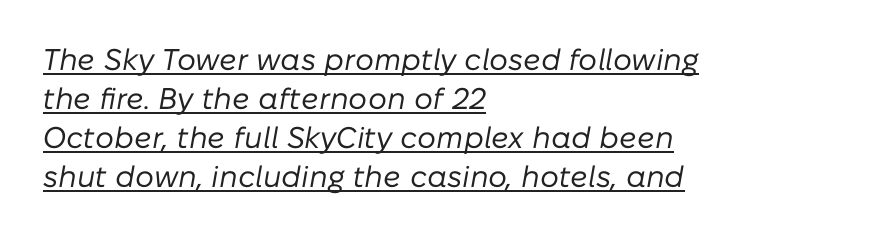
The lines are quadded left. Do the characters align in a grid? No, the font is proportional. The face used here appears with an underline applied. Vertical stems look standard width or narrower in stroke. In terms of leading, this rendering sits right in the middle.
